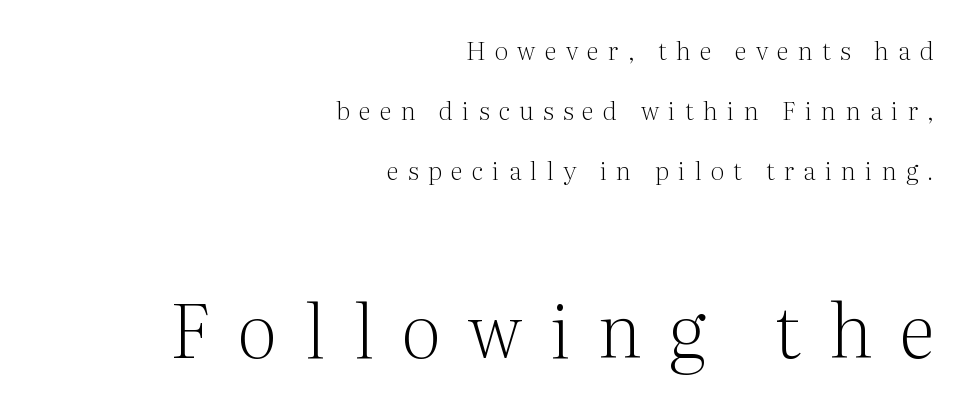
{"serif": "yes", "italic": "no", "bold": "no", "weight": "light", "width": "normal", "stroke_contrast": "medium", "x_height": "medium", "monospaced": "no", "underline": "no", "align": "right", "line_spacing": "loose", "line_spacing_ratio": 2.41, "letter_spacing": "wide", "letter_spacing_em": 0.37, "larger_block": "second", "size_ratio": 2.96, "glyph_px": 74}
